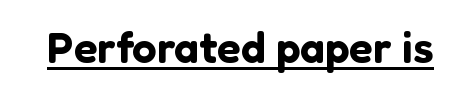
Q: Is the text italic (slanted)? A: No, it is upright.
Q: Is the typeface a serif or a sans-serif typeface? A: Sans-serif.
Q: Is the text underlined? A: Yes.
Q: Is the spacing between letters normal or unusually wide? A: Normal.
Q: Width (condensed, normal, or wide)? A: Normal.
Q: Stroke contrast? A: Low.
Q: x-height? A: Medium.
Q: Monospaced? A: No.
